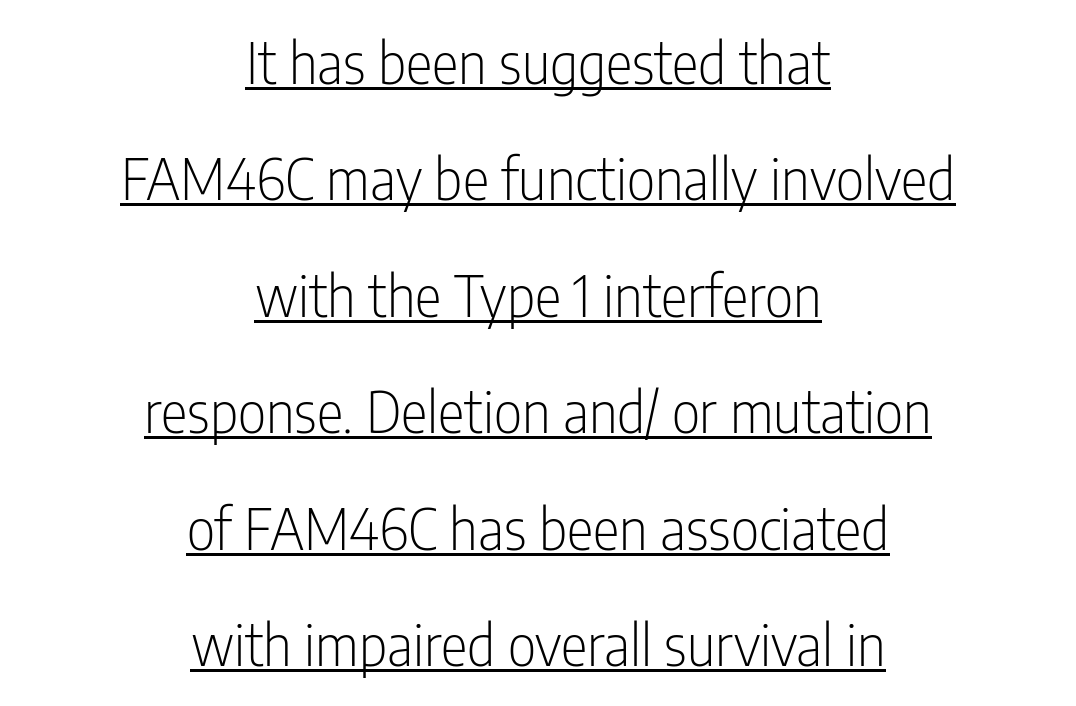
No extra ink here — the face is not bold. Rendered with straight, roman letterforms. Vertically, the passage feels expansive, rows floating well apart. This sample carries an underscore along the baseline area.
